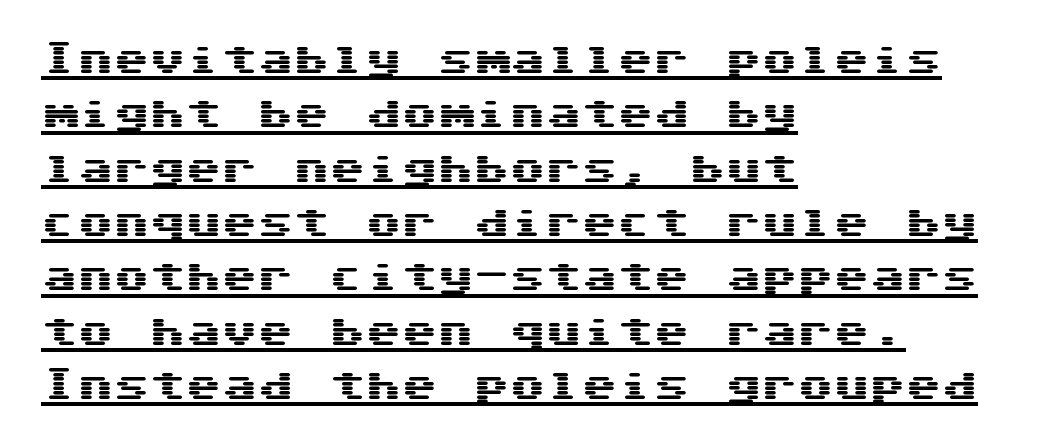
{"serif": "no", "italic": "no", "width": "wide", "stroke_contrast": "medium", "x_height": "medium", "underline": "yes", "align": "left", "line_spacing": "normal", "line_spacing_ratio": 1.51, "letter_spacing": "normal", "letter_spacing_em": 0.0, "glyph_px": 36}
